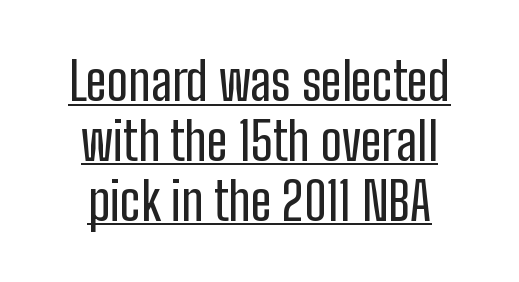
Q: Is the text italic (slanted)? A: No, it is upright.
Q: Is the typeface a serif or a sans-serif typeface? A: Sans-serif.
Q: Is the text underlined? A: Yes.
Q: How is the paragraph aligned? A: Centered.
Q: Is the spacing between letters normal or unusually wide? A: Normal.
Q: Is the spacing between lines tight, normal or loose? A: Tight.
Q: Width (condensed, normal, or wide)? A: Condensed.
Q: Stroke contrast? A: Low.
Q: x-height? A: Medium.
Q: Monospaced? A: No.
